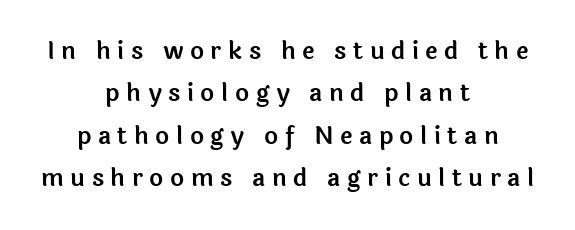
{"italic": "no", "underline": "no", "align": "center", "line_spacing_ratio": 1.77, "letter_spacing": "wide", "letter_spacing_em": 0.27, "glyph_px": 24}
